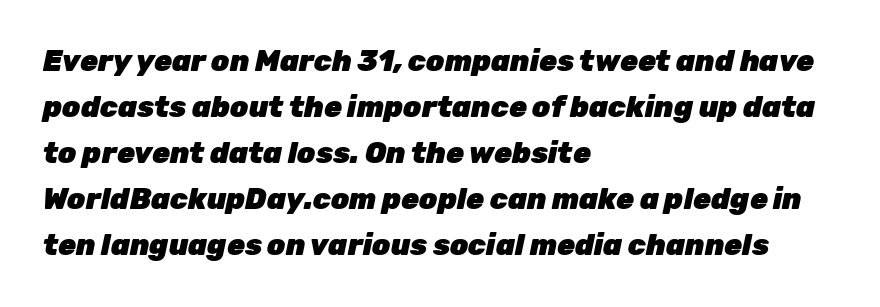
The image shows 29 px heavy type, italic (leaning right); set left-aligned, normal line spacing (1.59x), normal letter spacing, not underlined; low stroke contrast and a medium x-height.
